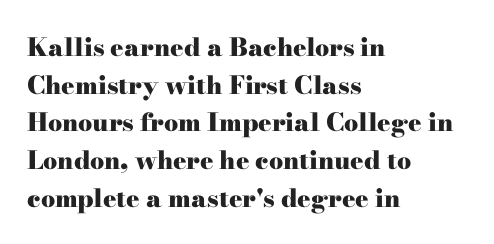
Q: Is the text bold? A: Yes.
Q: Is the text italic (slanted)? A: No, it is upright.
Q: Is the text underlined? A: No.
Q: How is the paragraph aligned? A: Left-aligned.
Q: Is the spacing between letters normal or unusually wide? A: Normal.
Q: Is the spacing between lines tight, normal or loose? A: Normal.
